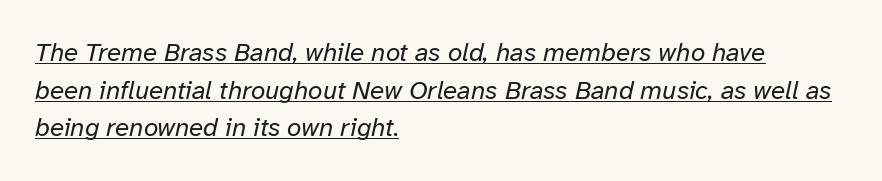
You can tell it's italic because the verticals aren't actually vertical. The typesetter chose a ragged-right arrangement here. Heft: none added — not bold. Looks like someone drew a line under every word here.
